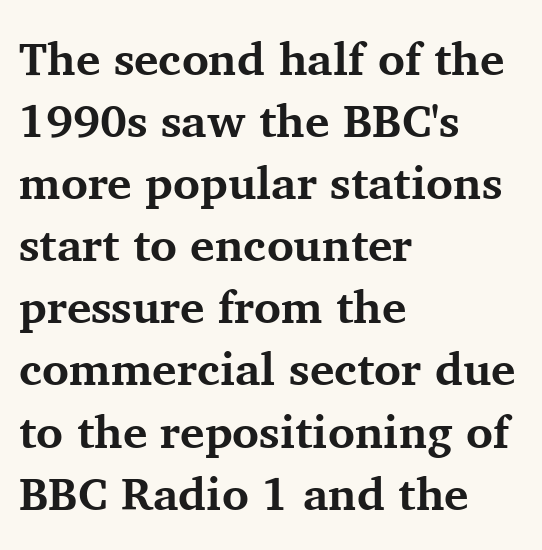
Q: Is the text bold? A: Yes.
Q: Is the text italic (slanted)? A: No, it is upright.
Q: Is the typeface a serif or a sans-serif typeface? A: Serif.
Q: Is the text underlined? A: No.
Q: How is the paragraph aligned? A: Left-aligned.
Q: Is the spacing between letters normal or unusually wide? A: Normal.
Q: Is the spacing between lines tight, normal or loose? A: Normal.
Q: Width (condensed, normal, or wide)? A: Normal.
Q: Stroke contrast? A: Medium.
Q: x-height? A: Medium.
Q: Monospaced? A: No.
